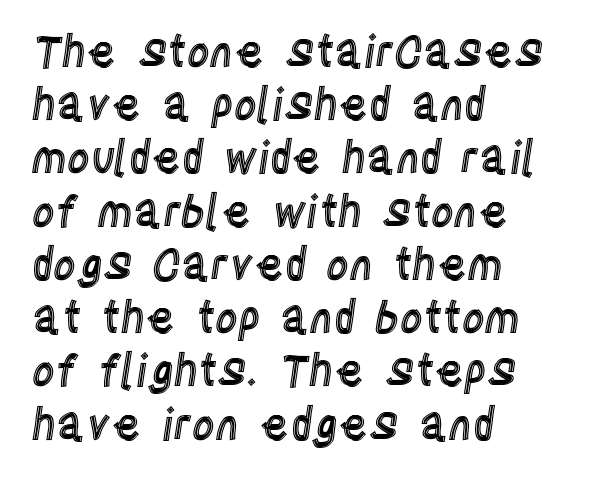
The image shows 44 px condensed type; set left-aligned, line spacing 1.21x, normal letter spacing, not underlined; a large x-height.
